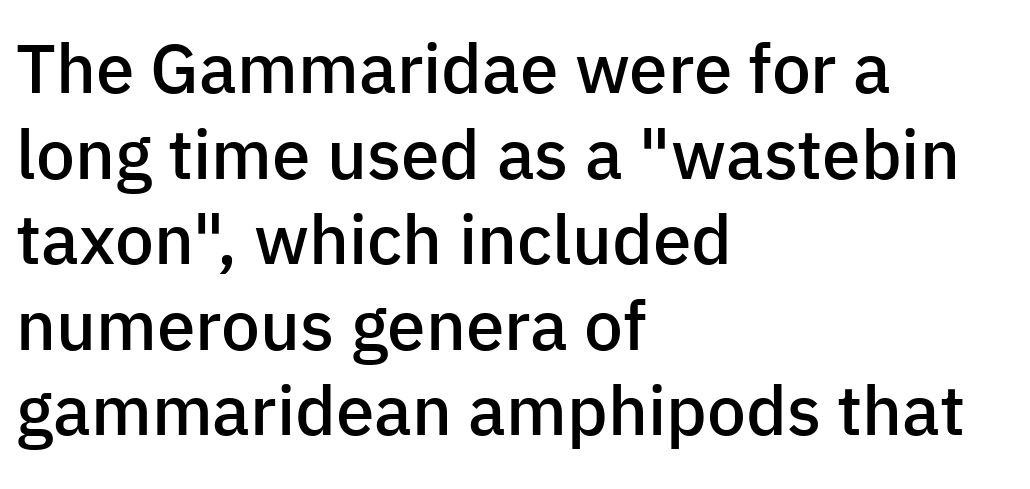
Q: Is the text bold? A: Semi-bold.
Q: Is the text italic (slanted)? A: No, it is upright.
Q: Is the typeface a serif or a sans-serif typeface? A: Sans-serif.
Q: Is the text underlined? A: No.
Q: How is the paragraph aligned? A: Left-aligned.
Q: Is the spacing between letters normal or unusually wide? A: Normal.
Q: Width (condensed, normal, or wide)? A: Normal.
Q: Stroke contrast? A: Low.
Q: x-height? A: Medium.
Q: Monospaced? A: No.
